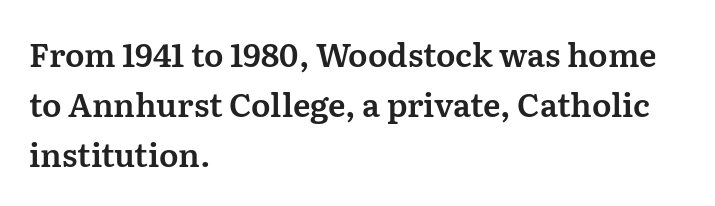
The image shows 32 px serif type, upright; set left-aligned, normal line spacing (1.56x), normal letter spacing, not underlined; medium stroke contrast and a medium x-height.
